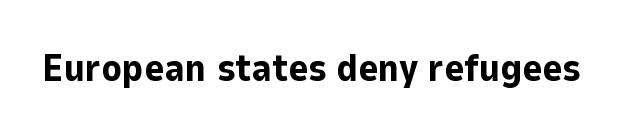
The text was rendered using a sans face with plain stroke endings. A typesetter would call this zero additional tracking. If you drew a line through each stem, it would be perfectly vertical. The rendering uses a bold face; every stroke is thick and dark. Descender tails drop into unmarked territory.
